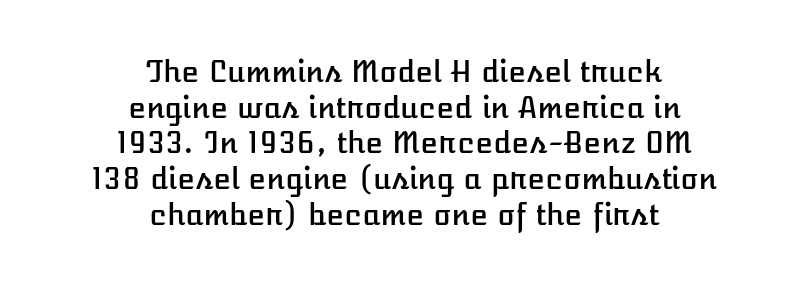
{"italic": "no", "width": "normal", "stroke_contrast": "low", "x_height": "medium", "monospaced": "no", "underline": "no", "align": "center", "line_spacing_ratio": 1.23, "letter_spacing": "normal", "letter_spacing_em": 0.0, "glyph_px": 29}
